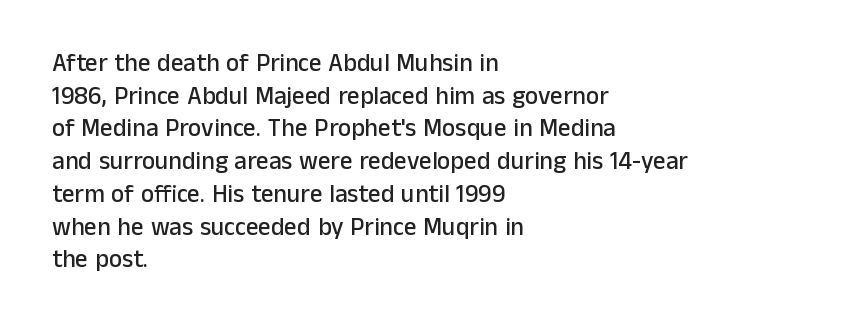
Q: Is the text italic (slanted)? A: No, it is upright.
Q: Is the text underlined? A: No.
Q: How is the paragraph aligned? A: Left-aligned.
Q: Is the spacing between letters normal or unusually wide? A: Normal.
Q: Is the spacing between lines tight, normal or loose? A: Normal.
